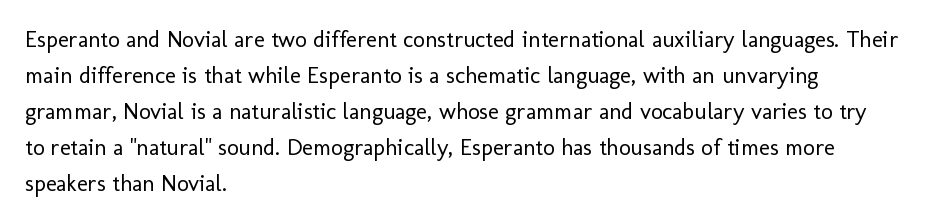
Q: Is the text bold? A: No.
Q: Is the text italic (slanted)? A: No, it is upright.
Q: Is the text underlined? A: No.
Q: How is the paragraph aligned? A: Left-aligned.
Q: Is the spacing between letters normal or unusually wide? A: Normal.
Q: Is the spacing between lines tight, normal or loose? A: Normal.
